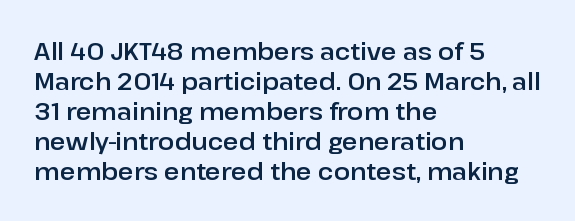
Q: Is the text italic (slanted)? A: No, it is upright.
Q: Is the text underlined? A: No.
Q: How is the paragraph aligned? A: Left-aligned.
Q: Is the spacing between letters normal or unusually wide? A: Normal.
Q: Is the spacing between lines tight, normal or loose? A: Normal.
